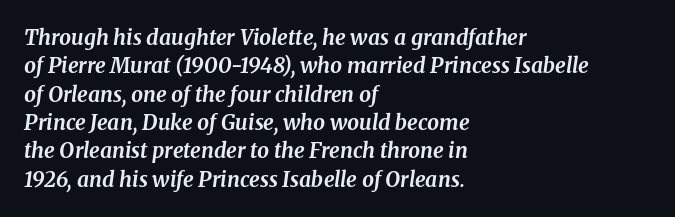
The image shows 21 px bold type, italic (leaning right); set left-aligned, normal line spacing (1.35x), normal letter spacing, not underlined.
